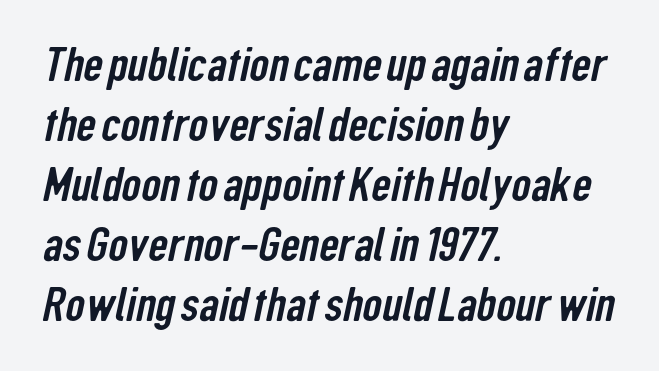
Q: Is the typeface a serif or a sans-serif typeface? A: Sans-serif.
Q: Is the text underlined? A: No.
Q: How is the paragraph aligned? A: Left-aligned.
Q: Is the spacing between letters normal or unusually wide? A: Normal.
Q: Is the spacing between lines tight, normal or loose? A: Normal.
Q: Width (condensed, normal, or wide)? A: Condensed.
Q: Stroke contrast? A: Low.
Q: x-height? A: Medium.
Q: Monospaced? A: No.
